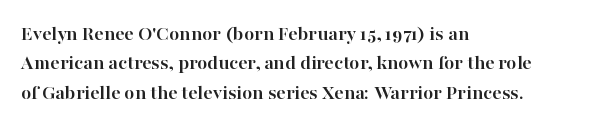
Posture: upright roman. Underlining? Definitely not there. Each line starts at the same left margin while the right side varies. Stroke thickness is high; the sample reads as a true bold. The block of text has a typical density, with ordinary space between rows.
